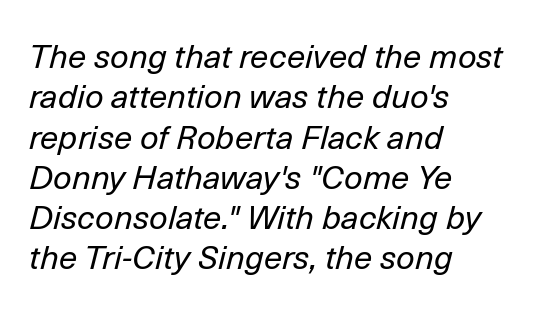
Rendered with sloped, italic letterforms. Note the varied advance widths — an 'i' is clearly narrower than an 'm'. The strokes carry an ordinary text weight at most. There is no visible air inserted between adjacent glyphs. The strip under each line holds only bare page. Layout note: lines flush left.
